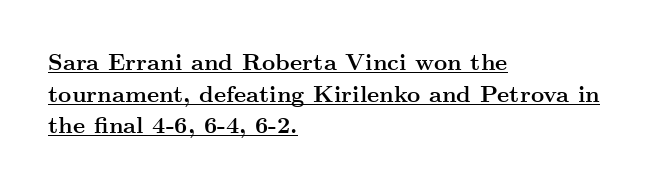
Is there any slant? The stems are plumb. The glyphs have the mass of a bold cut. The letterforms sit shoulder to shoulder at normal distance. The text block is weighted toward the left margin, trailing off unevenly rightward.
